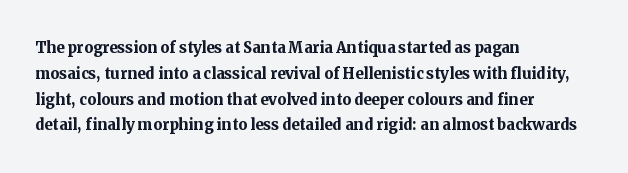
The image shows 20 px bold type, upright; set left-aligned, normal line spacing (1.29x), normal letter spacing, not underlined.
